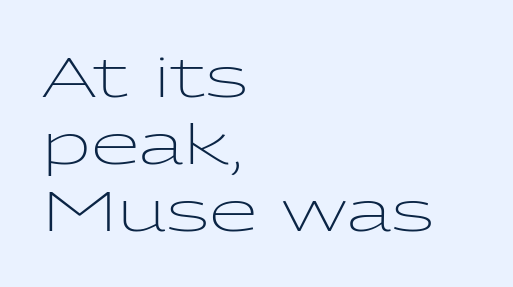
{"serif": "no", "italic": "no", "bold": "no", "weight": "light", "width": "wide", "stroke_contrast": "low", "x_height": "medium", "monospaced": "no", "underline": "no", "align": "left", "line_spacing_ratio": 1.2, "letter_spacing": "normal", "letter_spacing_em": 0.0, "glyph_px": 56}
